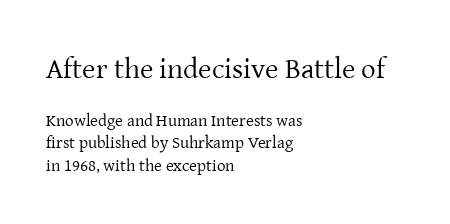
Q: Is the text bold? A: No.
Q: Is the text italic (slanted)? A: No, it is upright.
Q: Is the typeface a serif or a sans-serif typeface? A: Serif.
Q: Is the text underlined? A: No.
Q: How is the paragraph aligned? A: Left-aligned.
Q: Is the spacing between letters normal or unusually wide? A: Normal.
Q: Is the spacing between lines tight, normal or loose? A: Normal.
Q: Which block of text is set in a larger size, the first (top) or the second (bottom)? A: The first (top) one.
Q: Width (condensed, normal, or wide)? A: Normal.
Q: Stroke contrast? A: Low.
Q: x-height? A: Medium.
Q: Monospaced? A: No.
